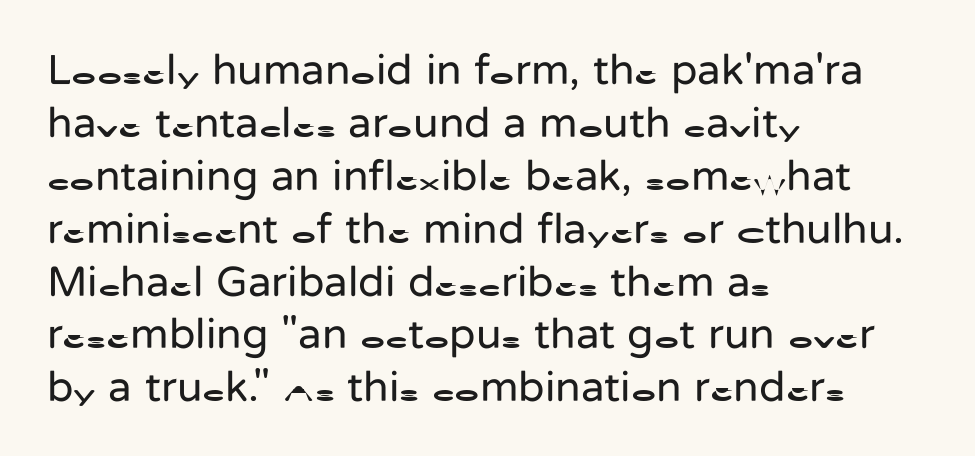
The image shows 43 px regular-weight sans-serif type, upright; set left-aligned, line spacing 1.23x, normal letter spacing, not underlined; low stroke contrast and a medium x-height.
